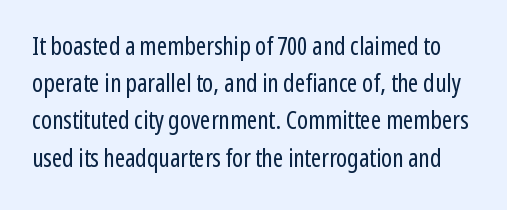
{"italic": "no", "bold": "no", "underline": "no", "line_spacing": "normal", "line_spacing_ratio": 1.49, "letter_spacing": "normal", "letter_spacing_em": 0.0, "glyph_px": 25}
